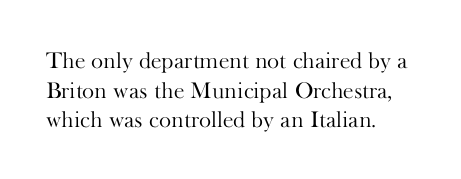
The image shows 23 px text type, upright; set left-aligned, normal line spacing (1.29x), normal letter spacing, not underlined.
